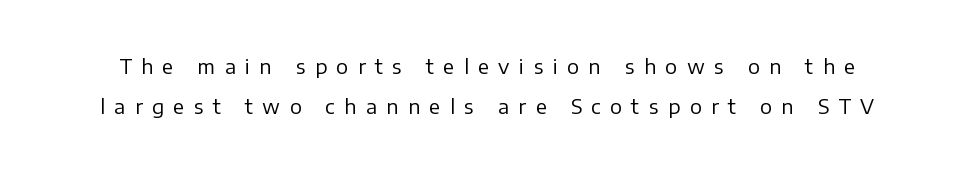
The cut favours lightness, reaching ordinary text weight at its darkest. The passage shown is not underscored anywhere. A typesetter would mark this as roman, not italic. Compared with typical paragraphs, the rows here are farther apart. You could only call the tracking loose — the letters float apart.
